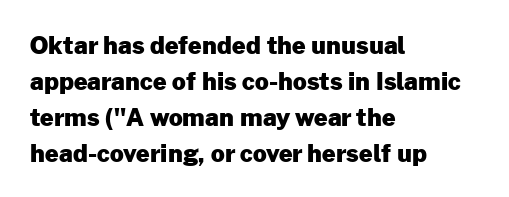
{"italic": "no", "bold": "yes", "underline": "no", "align": "left", "line_spacing": "normal", "line_spacing_ratio": 1.5, "letter_spacing": "normal", "letter_spacing_em": 0.0, "glyph_px": 24}
